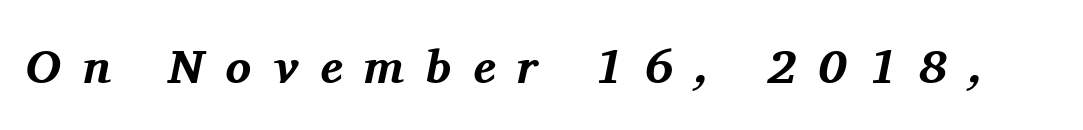
Q: Is the text bold? A: Yes.
Q: Is the text italic (slanted)? A: Yes, it leans right by about 11 degrees.
Q: Is the typeface a serif or a sans-serif typeface? A: Serif.
Q: Is the text underlined? A: No.
Q: Is the spacing between letters normal or unusually wide? A: Unusually wide.
Q: Width (condensed, normal, or wide)? A: Normal.
Q: Stroke contrast? A: Medium.
Q: x-height? A: Medium.
Q: Monospaced? A: No.
